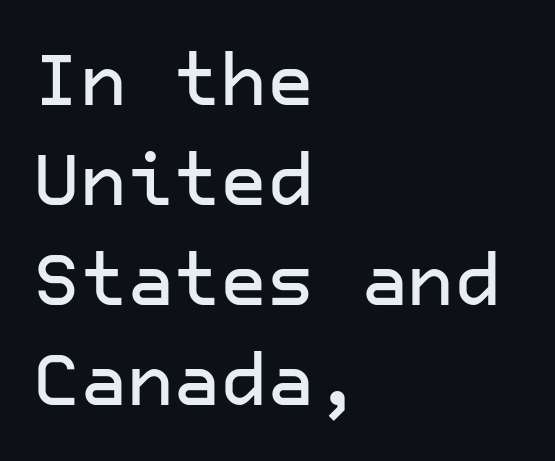
Horizontal bands of white between lines are of average thickness. Only glyphs here, with clear space below each row. The font family rendered here belongs to the sans-serif group. Does the copy run flush right? No — it runs flush left. The letters sit at their default tracking, neither squeezed nor spread. Is there any slant? The stems are plumb.
